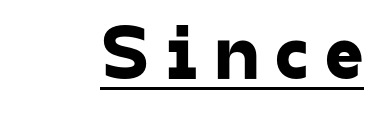
The passage shown is typed in a proportional face where columns would drift. Does a line run under the words? Yes, clearly. The passage shown is typeset with a sans-serif family.
